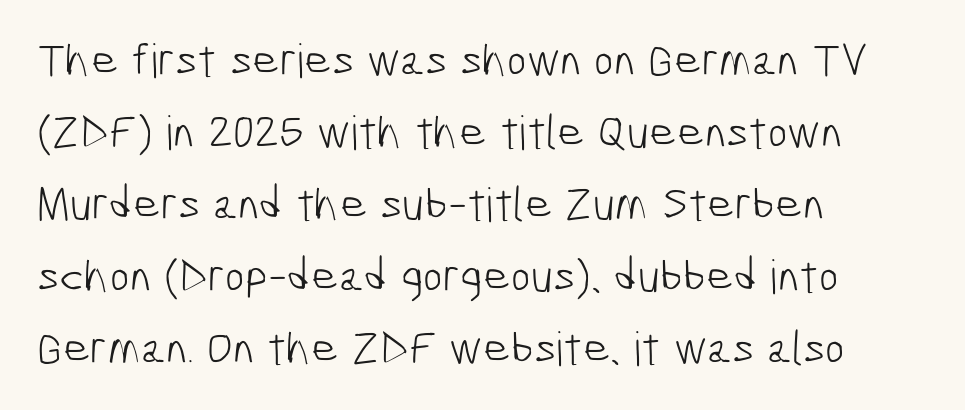
No heavy texture on the line: the type isn't bold. The line-height multiplier appears to be the usual default. Visually the block forms a straight wall on the left and a jagged coastline on the right. Decoration check: the copy has no underline. The face used here is proportionally spaced, like ordinary book or web type. Each word holds together tightly as a unit, with standard inter-letter gaps.
